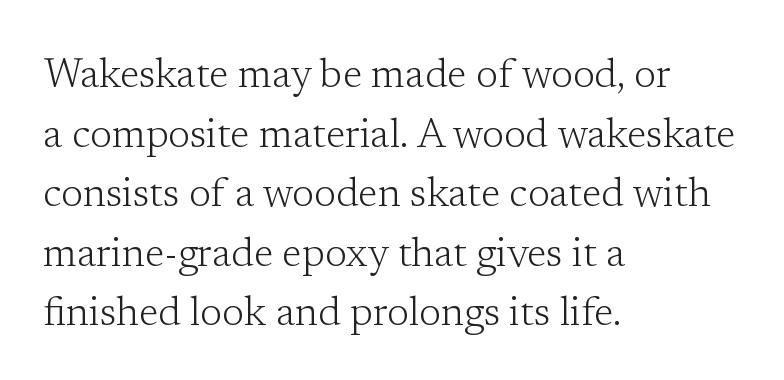
This sample uses an upright cut, with every glyph sitting square on the baseline. Note the varied advance widths — an 'i' is clearly narrower than an 'm'. This is not heavy type; no bold has been used. Examine the stroke ends and you'll spot serifs. Vertical spacing — default.
